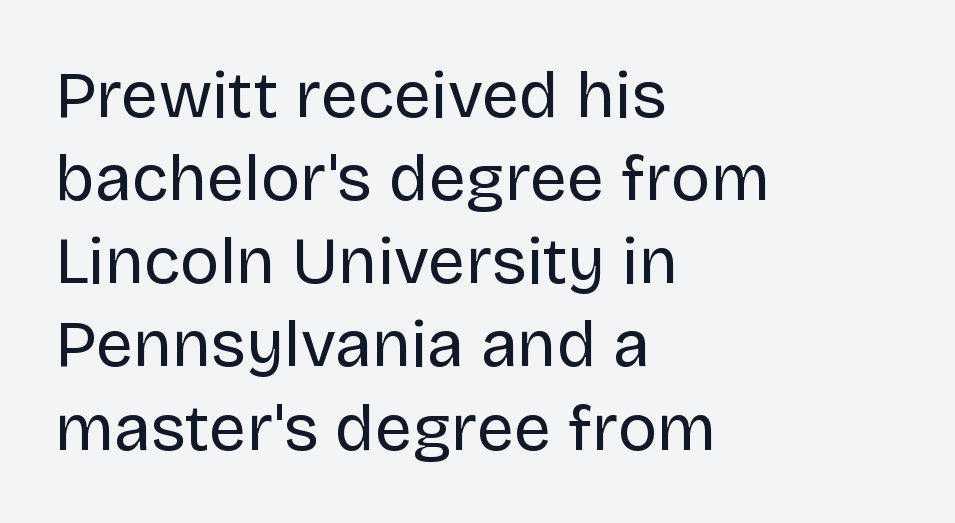
The image shows 66 px regular-weight sans-serif type, upright; set left-aligned, normal line spacing (1.26x), normal letter spacing, not underlined; low stroke contrast and a large x-height.
